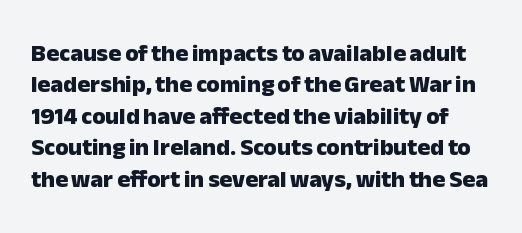
{"italic": "no", "bold": "yes", "underline": "no", "line_spacing": "normal", "line_spacing_ratio": 1.31, "letter_spacing": "normal", "letter_spacing_em": 0.0, "glyph_px": 24}
